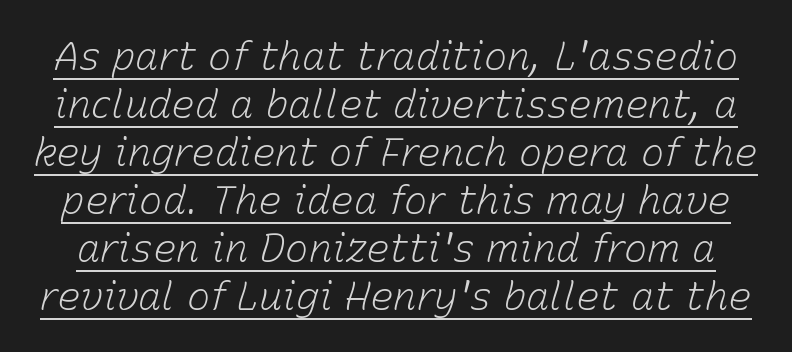
Q: Is the text bold? A: No.
Q: Is the text italic (slanted)? A: Yes, it leans right by about 15 degrees.
Q: Is the text underlined? A: Yes.
Q: Is the spacing between letters normal or unusually wide? A: Normal.
Q: Width (condensed, normal, or wide)? A: Normal.
Q: Stroke contrast? A: Low.
Q: x-height? A: Medium.
Q: Monospaced? A: No.
